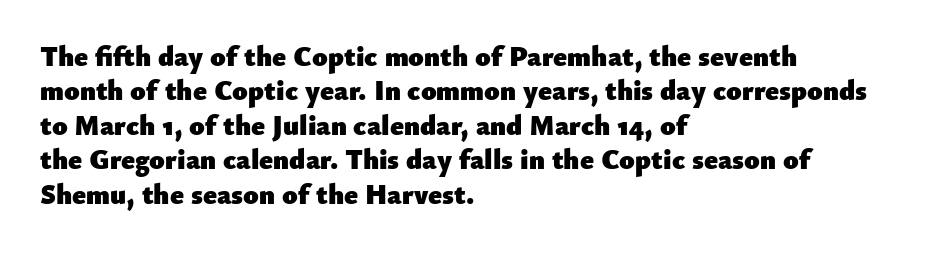
Q: Is the text bold? A: Yes.
Q: Is the text italic (slanted)? A: No, it is upright.
Q: Is the typeface a serif or a sans-serif typeface? A: Sans-serif.
Q: Is the text underlined? A: No.
Q: How is the paragraph aligned? A: Left-aligned.
Q: Is the spacing between letters normal or unusually wide? A: Normal.
Q: Width (condensed, normal, or wide)? A: Normal.
Q: Stroke contrast? A: Low.
Q: x-height? A: Small.
Q: Monospaced? A: No.
